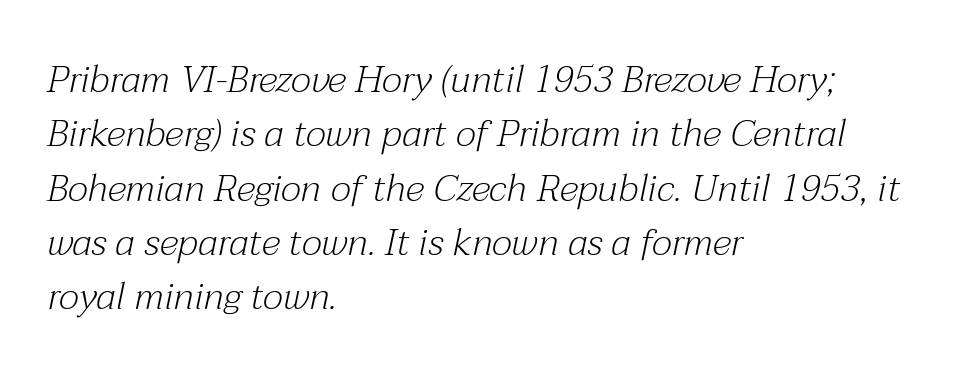
Q: Is the text bold? A: No.
Q: Is the text italic (slanted)? A: Yes, it leans right by about 12 degrees.
Q: Is the typeface a serif or a sans-serif typeface? A: Serif.
Q: Is the text underlined? A: No.
Q: How is the paragraph aligned? A: Left-aligned.
Q: Is the spacing between letters normal or unusually wide? A: Normal.
Q: Is the spacing between lines tight, normal or loose? A: Normal.
Q: Width (condensed, normal, or wide)? A: Normal.
Q: Stroke contrast? A: Medium.
Q: x-height? A: Medium.
Q: Monospaced? A: No.
